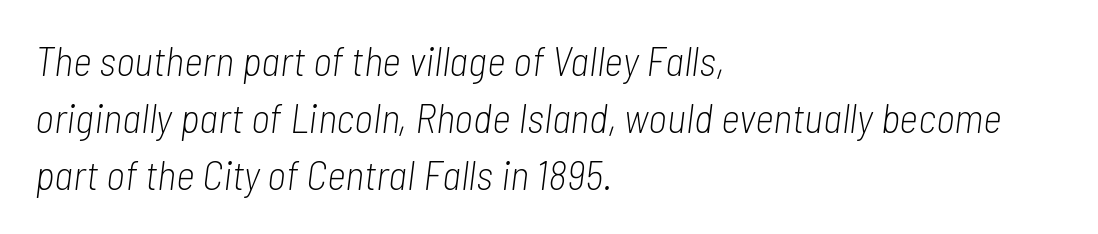
Q: Is the text bold? A: No.
Q: Is the text italic (slanted)? A: Yes, it leans right by about 7 degrees.
Q: Is the text underlined? A: No.
Q: How is the paragraph aligned? A: Left-aligned.
Q: Is the spacing between letters normal or unusually wide? A: Normal.
Q: Is the spacing between lines tight, normal or loose? A: Normal.
Q: Width (condensed, normal, or wide)? A: Condensed.
Q: Stroke contrast? A: Low.
Q: x-height? A: Medium.
Q: Monospaced? A: No.
